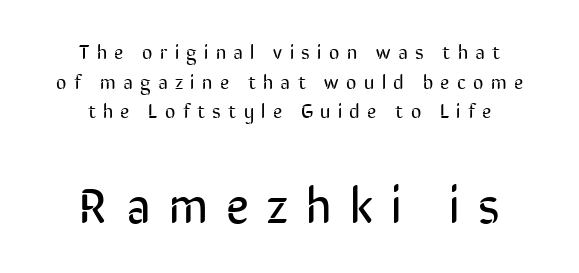
Successive baselines arrive at the customary interval. These glyphs show unthickened strokes, regular width or finer. The following chunk of copy outweighs the initial chunk in type size. Notice how the passage keeps no hard edge, just a central spine. When letters stand straight like this, we call the style roman or upright.
